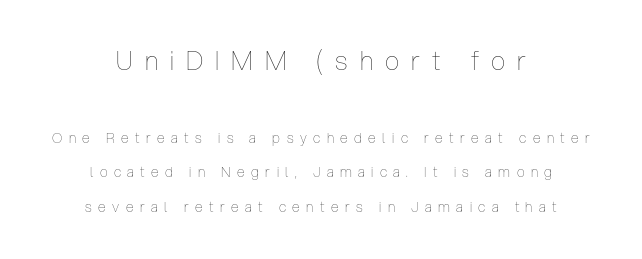
Q: Is the text bold? A: No.
Q: Is the text italic (slanted)? A: No, it is upright.
Q: Is the text underlined? A: No.
Q: How is the paragraph aligned? A: Centered.
Q: Is the spacing between letters normal or unusually wide? A: Unusually wide.
Q: Is the spacing between lines tight, normal or loose? A: Loose.
Q: Which block of text is set in a larger size, the first (top) or the second (bottom)? A: The first (top) one.
